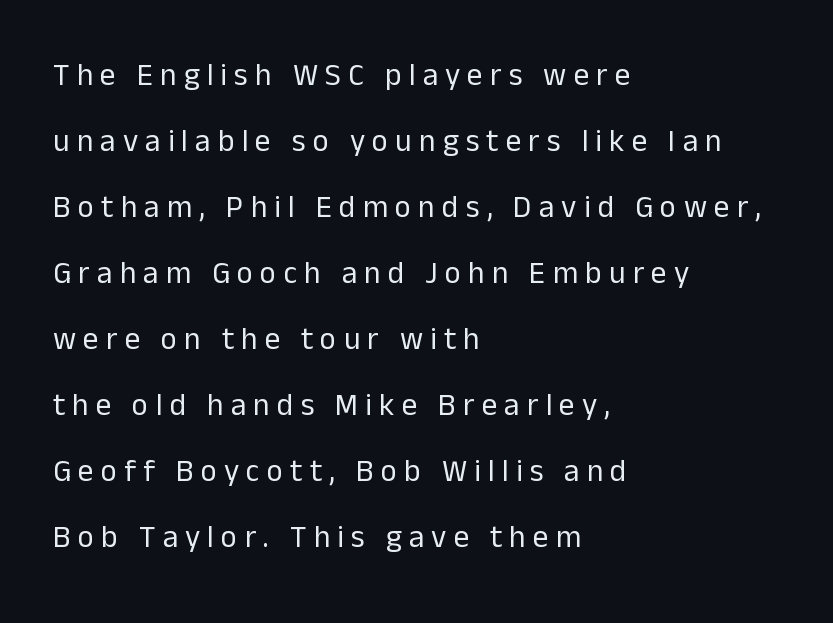
Is the letter spacing exaggerated? Yes — the characters are pushed far apart. Do the characters align in a grid? No, the font is proportional. The rag falls on the right side of this text block. Does the type have serifs? No, each stem ends abruptly. The weight tops out at a normal text grade. The designer dialed line spacing up above the default.
